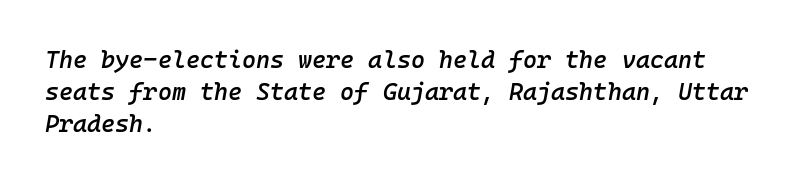
Q: Is the text bold? A: Semi-bold.
Q: Is the text italic (slanted)? A: Yes, it leans right by about 10 degrees.
Q: Is the text underlined? A: No.
Q: How is the paragraph aligned? A: Left-aligned.
Q: Is the spacing between letters normal or unusually wide? A: Normal.
Q: Is the spacing between lines tight, normal or loose? A: Normal.
